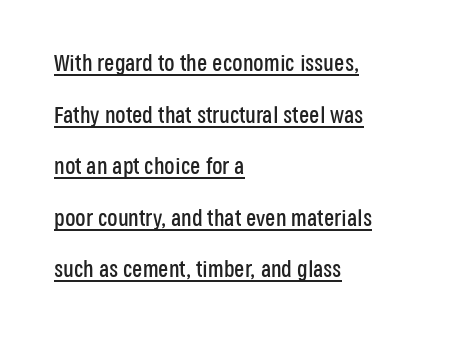
Q: Is the text italic (slanted)? A: No, it is upright.
Q: Is the text underlined? A: Yes.
Q: How is the paragraph aligned? A: Left-aligned.
Q: Is the spacing between letters normal or unusually wide? A: Normal.
Q: Is the spacing between lines tight, normal or loose? A: Loose.
